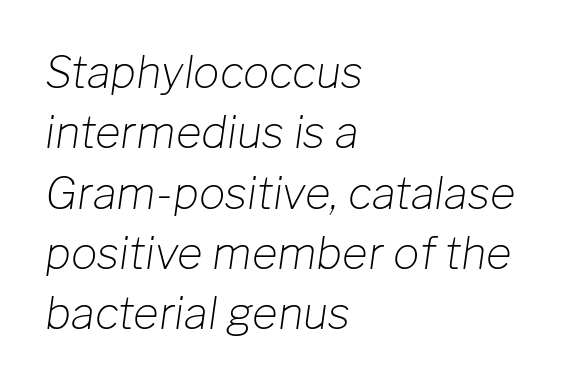
Q: Is the text bold? A: No.
Q: Is the text italic (slanted)? A: Yes, it leans right by about 8 degrees.
Q: Is the text underlined? A: No.
Q: How is the paragraph aligned? A: Left-aligned.
Q: Is the spacing between letters normal or unusually wide? A: Normal.
Q: Is the spacing between lines tight, normal or loose? A: Normal.
Q: Width (condensed, normal, or wide)? A: Normal.
Q: Stroke contrast? A: Low.
Q: x-height? A: Medium.
Q: Monospaced? A: No.
